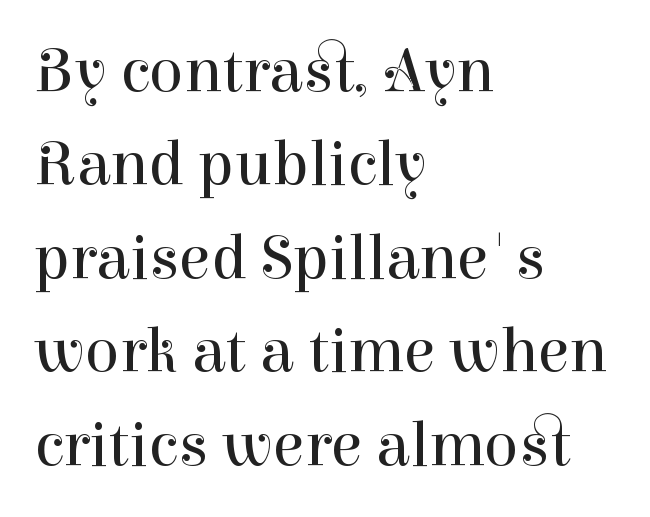
Q: Is the text bold? A: No.
Q: Is the text italic (slanted)? A: No, it is upright.
Q: Is the typeface a serif or a sans-serif typeface? A: Serif.
Q: Is the text underlined? A: No.
Q: How is the paragraph aligned? A: Left-aligned.
Q: Is the spacing between letters normal or unusually wide? A: Normal.
Q: Is the spacing between lines tight, normal or loose? A: Normal.
Q: Width (condensed, normal, or wide)? A: Normal.
Q: Stroke contrast? A: High.
Q: x-height? A: Medium.
Q: Monospaced? A: No.
